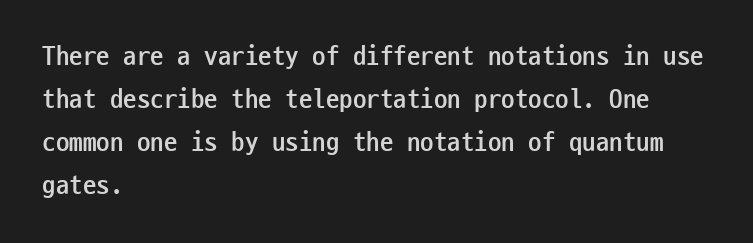
The image shows 27 px bold type, upright; set left-aligned, normal line spacing (1.59x), normal letter spacing, not underlined.
